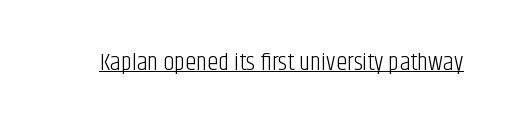
{"italic": "no", "bold": "no", "underline": "yes", "letter_spacing": "normal", "letter_spacing_em": 0.0, "glyph_px": 25}
